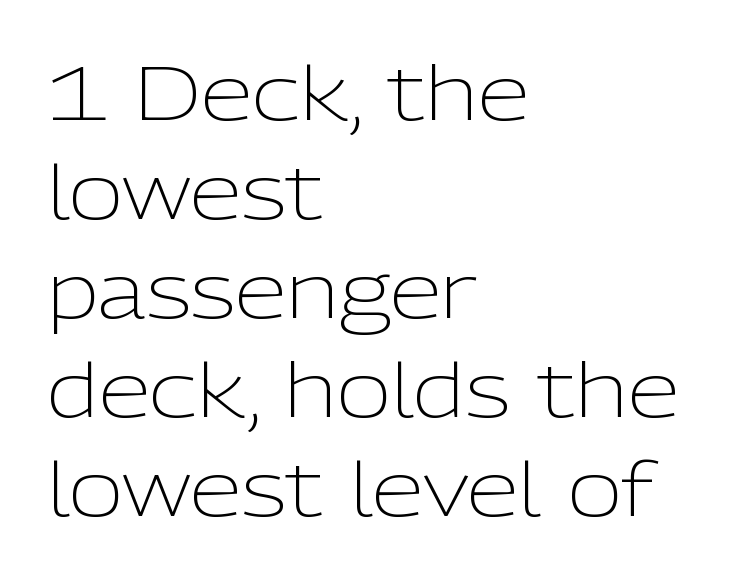
{"serif": "no", "italic": "no", "bold": "no", "weight": "light", "width": "normal", "stroke_contrast": "low", "x_height": "medium", "monospaced": "no", "underline": "no", "align": "left", "line_spacing": "normal", "line_spacing_ratio": 1.32, "letter_spacing": "normal", "letter_spacing_em": 0.0, "glyph_px": 75}
